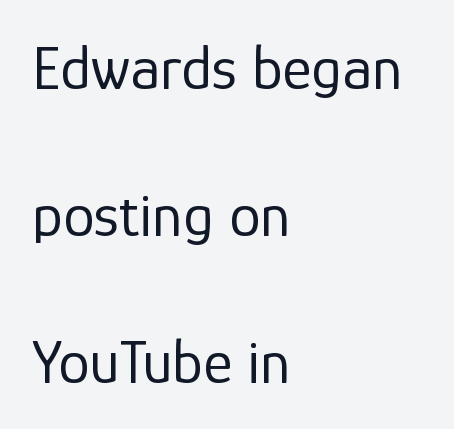
Q: Is the text bold? A: No.
Q: Is the text italic (slanted)? A: No, it is upright.
Q: Is the typeface a serif or a sans-serif typeface? A: Sans-serif.
Q: Is the text underlined? A: No.
Q: How is the paragraph aligned? A: Left-aligned.
Q: Is the spacing between letters normal or unusually wide? A: Normal.
Q: Is the spacing between lines tight, normal or loose? A: Loose.
Q: Width (condensed, normal, or wide)? A: Normal.
Q: Stroke contrast? A: Low.
Q: x-height? A: Medium.
Q: Monospaced? A: No.
